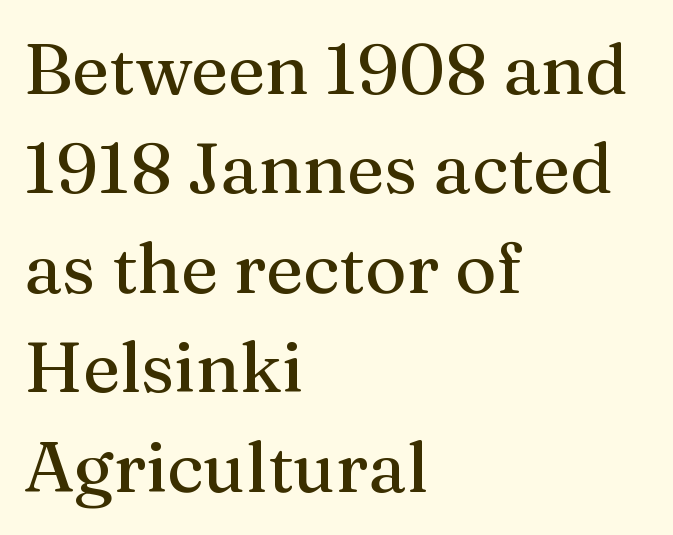
In terms of posture, this sample is upright. The characters display serif detailing at their extremities. Between one letter and the next there's only the usual sliver of space. Quick note: underline off.
